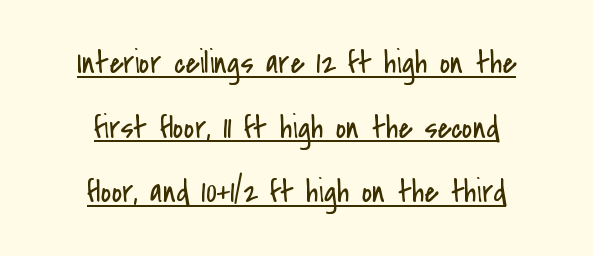
Q: Is the text bold? A: No.
Q: Is the text italic (slanted)? A: No, it is upright.
Q: Is the typeface a serif or a sans-serif typeface? A: Sans-serif.
Q: Is the text underlined? A: Yes.
Q: How is the paragraph aligned? A: Centered.
Q: Is the spacing between letters normal or unusually wide? A: Normal.
Q: Is the spacing between lines tight, normal or loose? A: Loose.
Q: Width (condensed, normal, or wide)? A: Condensed.
Q: Stroke contrast? A: Low.
Q: x-height? A: Small.
Q: Monospaced? A: No.
